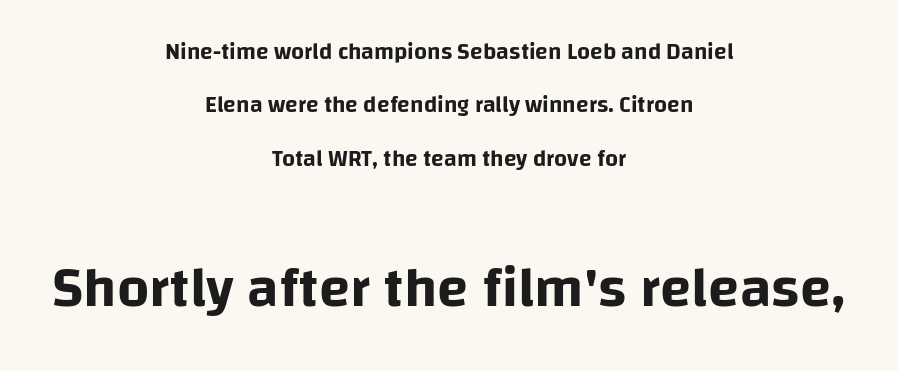
{"serif": "no", "italic": "no", "width": "normal", "stroke_contrast": "low", "x_height": "large", "monospaced": "no", "underline": "no", "align": "center", "line_spacing": "loose", "line_spacing_ratio": 2.32, "letter_spacing": "normal", "letter_spacing_em": 0.0, "larger_block": "second", "size_ratio": 2.48, "glyph_px": 57}
